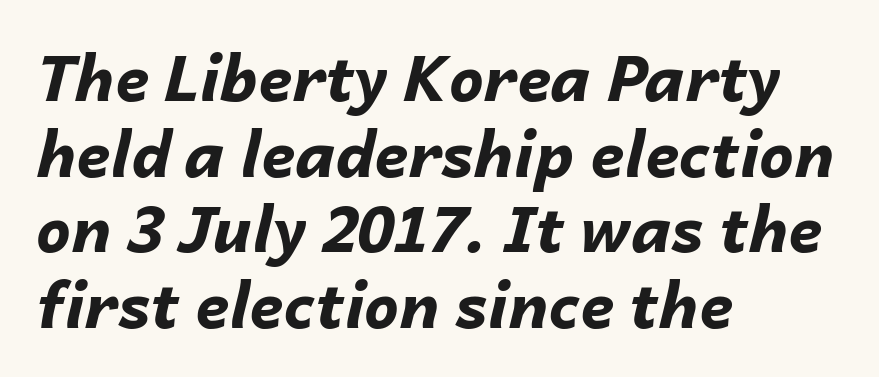
The image shows 62 px bold type, italic (leaning right); set left-aligned, line spacing 1.22x, normal letter spacing, not underlined; low stroke contrast and a medium x-height.
